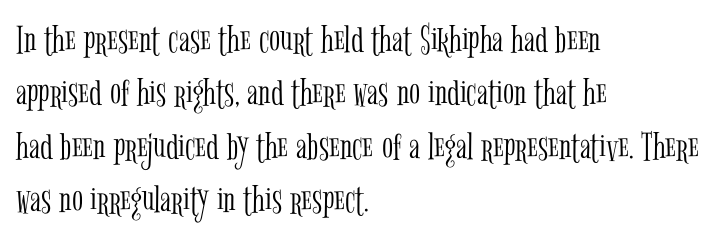
Students, observe: this is what conventionally led text looks like. The line texture is even and compact thanks to regular tracking. Descender tails drop into unmarked territory. This rendering employs a face with finishing strokes, i.e., a serif. Ordinary non-slanted type is in use.
